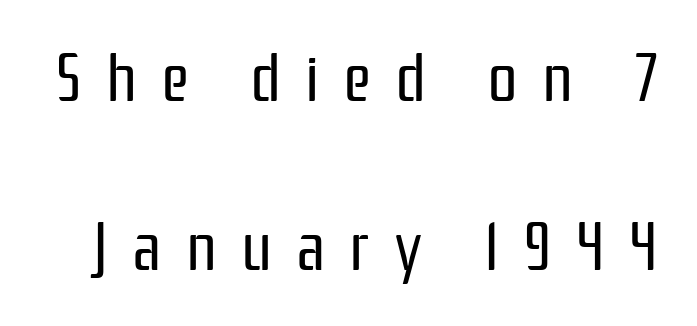
Q: Is the text bold? A: No.
Q: Is the text italic (slanted)? A: No, it is upright.
Q: Is the typeface a serif or a sans-serif typeface? A: Sans-serif.
Q: Is the text underlined? A: No.
Q: Is the spacing between letters normal or unusually wide? A: Unusually wide.
Q: Is the spacing between lines tight, normal or loose? A: Loose.
Q: Width (condensed, normal, or wide)? A: Condensed.
Q: Stroke contrast? A: Low.
Q: x-height? A: Medium.
Q: Monospaced? A: No.
